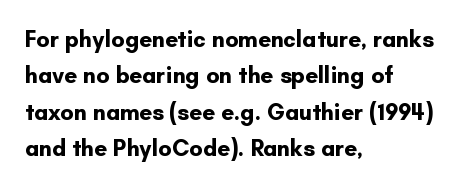
{"italic": "no", "bold": "yes", "underline": "no", "align": "left", "line_spacing": "normal", "line_spacing_ratio": 1.58, "letter_spacing": "normal", "letter_spacing_em": 0.0, "glyph_px": 23}
